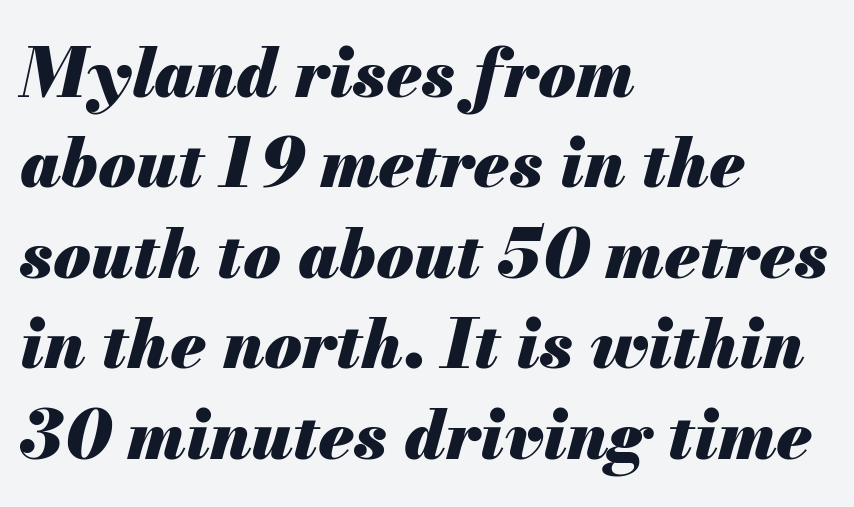
{"italic": "yes", "lean": "right", "slant_degrees": 13, "bold": "yes", "weight": "heavy", "width": "normal", "stroke_contrast": "medium", "x_height": "small", "monospaced": "no", "underline": "no", "align": "left", "line_spacing": "normal", "line_spacing_ratio": 1.33, "letter_spacing": "normal", "letter_spacing_em": 0.0, "glyph_px": 68}
